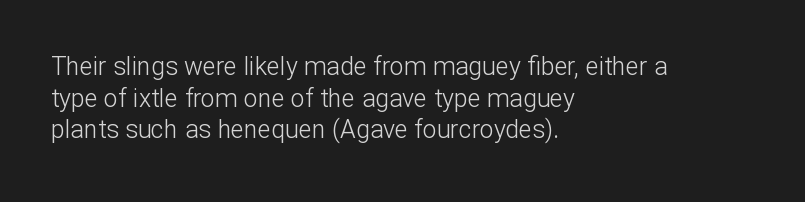
Q: Is the text bold? A: No.
Q: Is the text italic (slanted)? A: No, it is upright.
Q: Is the text underlined? A: No.
Q: How is the paragraph aligned? A: Left-aligned.
Q: Is the spacing between letters normal or unusually wide? A: Normal.
Q: Is the spacing between lines tight, normal or loose? A: Normal.
